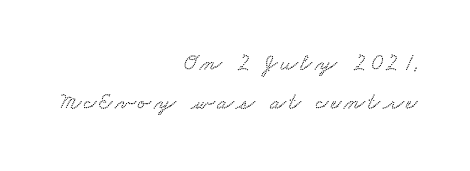
The image shows 24 px text type; set right-aligned, normal line spacing (1.63x), not underlined.
